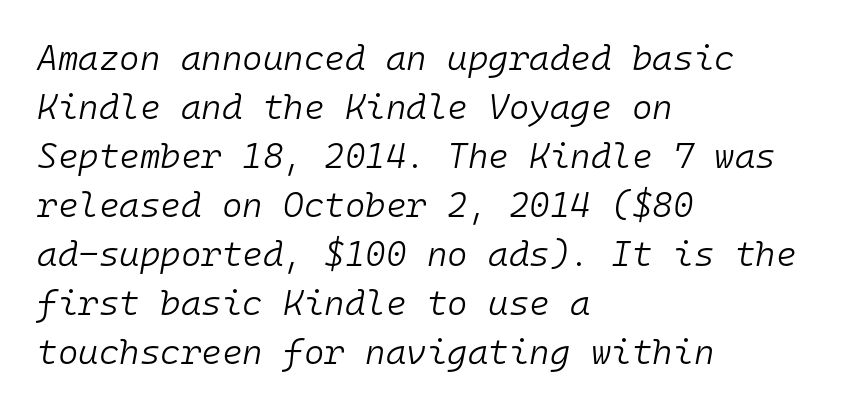
Q: Is the text bold? A: No.
Q: Is the text italic (slanted)? A: Yes, it leans right by about 10 degrees.
Q: Is the text underlined? A: No.
Q: How is the paragraph aligned? A: Left-aligned.
Q: Is the spacing between letters normal or unusually wide? A: Normal.
Q: Is the spacing between lines tight, normal or loose? A: Normal.
Q: Width (condensed, normal, or wide)? A: Normal.
Q: Stroke contrast? A: Low.
Q: x-height? A: Medium.
Q: Monospaced? A: Yes.
